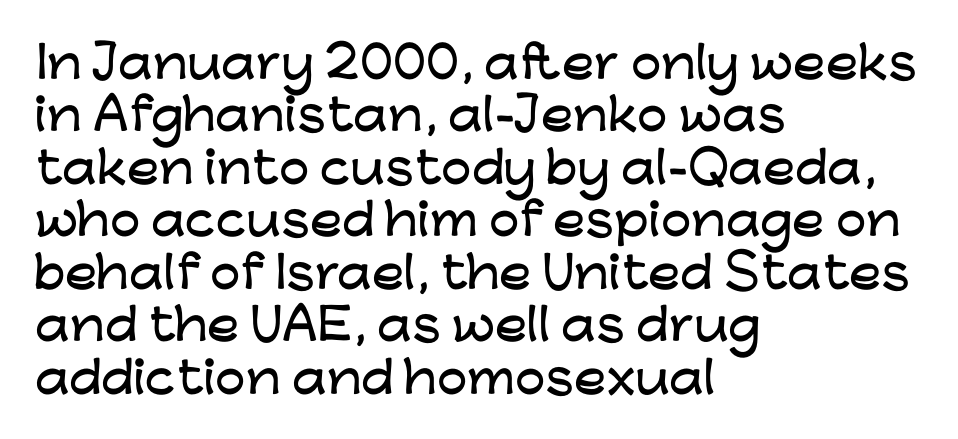
The image shows 43 px wide sans-serif type, upright; set left-aligned, line spacing 1.22x, normal letter spacing, not underlined; low stroke contrast and a medium x-height.
